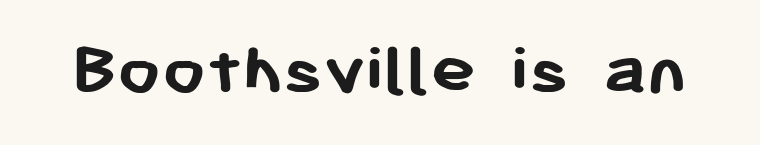
Font category for this specimen: sans-serif. In terms of weight, the rendering is a true, heavy bold. Default kerning and tracking; the words read as compact shapes. The zone under the glyphs is completely vacant. These lines are rendered in a variable-pitch font. Posture: vertical.
